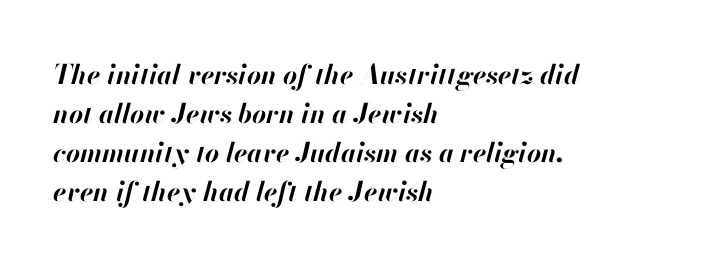
Letter spacing: default. Nobody drew a line under any word here. Look at the stroke-to-counter ratio: heavy, a bold. The whole block is typeset with a tilt.
